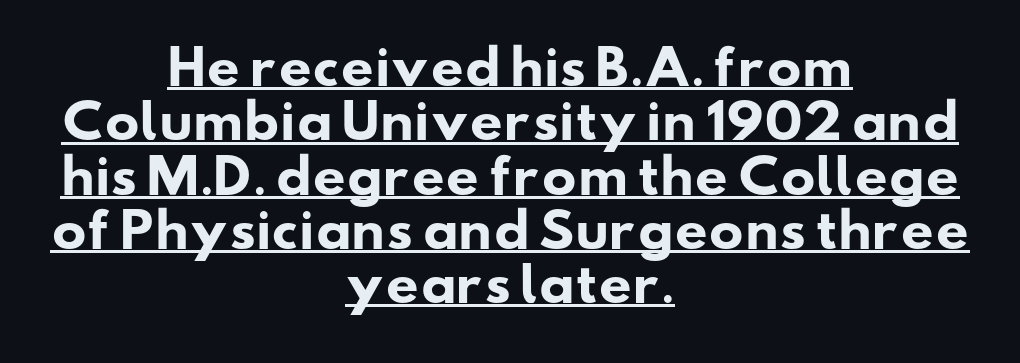
Q: Is the text bold? A: Yes.
Q: Is the typeface a serif or a sans-serif typeface? A: Sans-serif.
Q: Is the text underlined? A: Yes.
Q: How is the paragraph aligned? A: Centered.
Q: Is the spacing between letters normal or unusually wide? A: Normal.
Q: Width (condensed, normal, or wide)? A: Wide.
Q: Stroke contrast? A: Low.
Q: x-height? A: Small.
Q: Monospaced? A: No.
